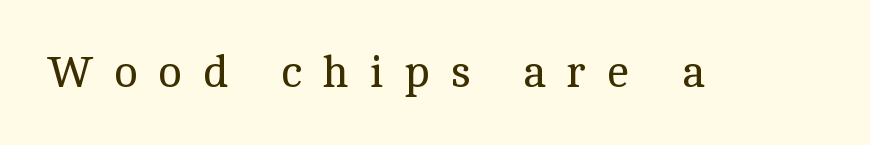
Q: Is the text bold? A: No.
Q: Is the text italic (slanted)? A: No, it is upright.
Q: Is the typeface a serif or a sans-serif typeface? A: Serif.
Q: Is the text underlined? A: No.
Q: Is the spacing between letters normal or unusually wide? A: Unusually wide.
Q: Width (condensed, normal, or wide)? A: Normal.
Q: x-height? A: Medium.
Q: Monospaced? A: No.
